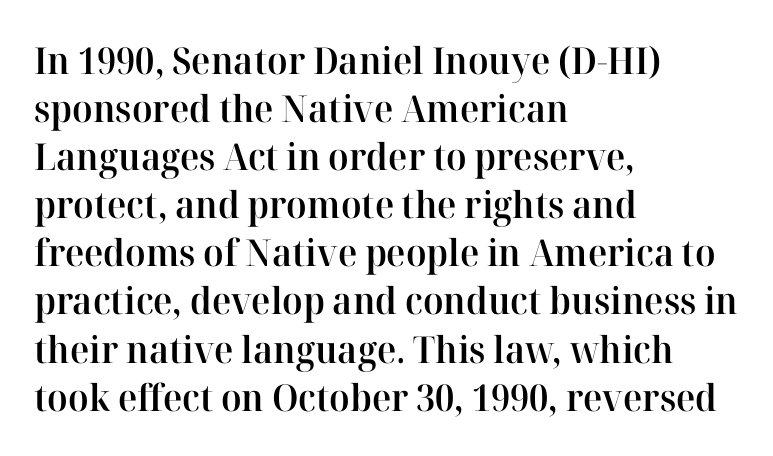
Q: Is the text bold? A: Semi-bold.
Q: Is the text italic (slanted)? A: No, it is upright.
Q: Is the typeface a serif or a sans-serif typeface? A: Serif.
Q: Is the text underlined? A: No.
Q: How is the paragraph aligned? A: Left-aligned.
Q: Is the spacing between letters normal or unusually wide? A: Normal.
Q: Is the spacing between lines tight, normal or loose? A: Normal.
Q: Width (condensed, normal, or wide)? A: Normal.
Q: Stroke contrast? A: High.
Q: x-height? A: Medium.
Q: Monospaced? A: No.
